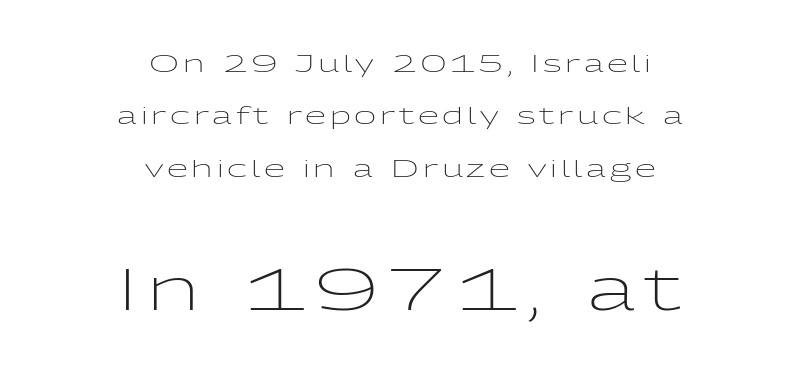
Q: Is the text bold? A: No.
Q: Is the text italic (slanted)? A: No, it is upright.
Q: Is the typeface a serif or a sans-serif typeface? A: Sans-serif.
Q: Is the text underlined? A: No.
Q: How is the paragraph aligned? A: Centered.
Q: Is the spacing between lines tight, normal or loose? A: Loose.
Q: Which block of text is set in a larger size, the first (top) or the second (bottom)? A: The second (bottom) one.
Q: Width (condensed, normal, or wide)? A: Wide.
Q: Stroke contrast? A: Low.
Q: x-height? A: Medium.
Q: Monospaced? A: No.
